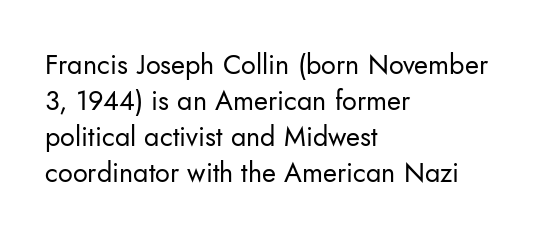
A clean baseline with only descenders dipping below it. The letters stand upright; this is a roman face. The letterforms sit shoulder to shoulder at normal distance. The compositor pushed each line to the left boundary.
